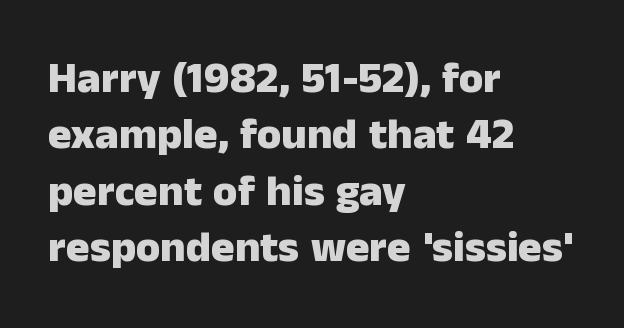
Serif or sans? Sans — the stroke terminals are bare. Typographic density is high because the face is bold. Style check: upright. The passage shown is not underscored anywhere. Left-aligned paragraph, ragged on the right. The rendering uses natural spacing where letterforms have individual widths.
